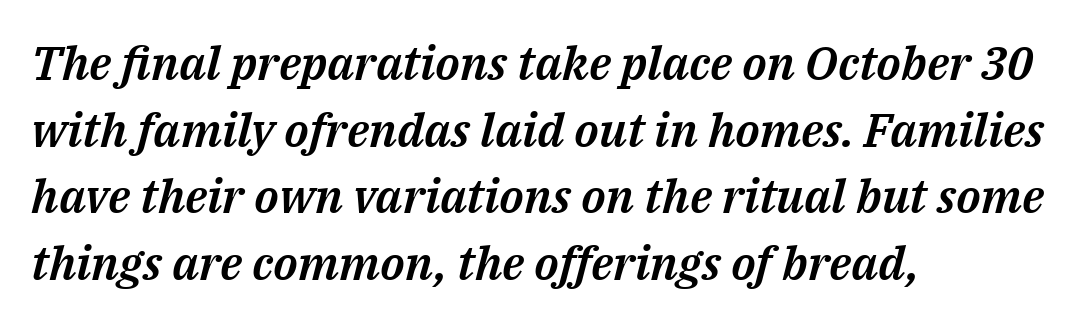
The image shows 47 px text type, italic (leaning right); set left-aligned, normal line spacing (1.42x), normal letter spacing, not underlined; medium stroke contrast and a medium x-height.
